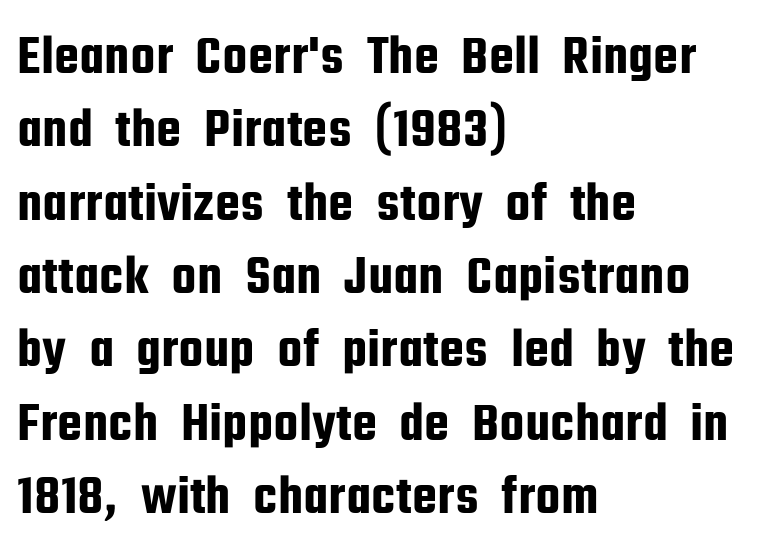
Q: Is the text italic (slanted)? A: No, it is upright.
Q: Is the typeface a serif or a sans-serif typeface? A: Sans-serif.
Q: Is the text underlined? A: No.
Q: How is the paragraph aligned? A: Left-aligned.
Q: Is the spacing between letters normal or unusually wide? A: Normal.
Q: Is the spacing between lines tight, normal or loose? A: Normal.
Q: Width (condensed, normal, or wide)? A: Condensed.
Q: Stroke contrast? A: Low.
Q: x-height? A: Medium.
Q: Monospaced? A: No.
